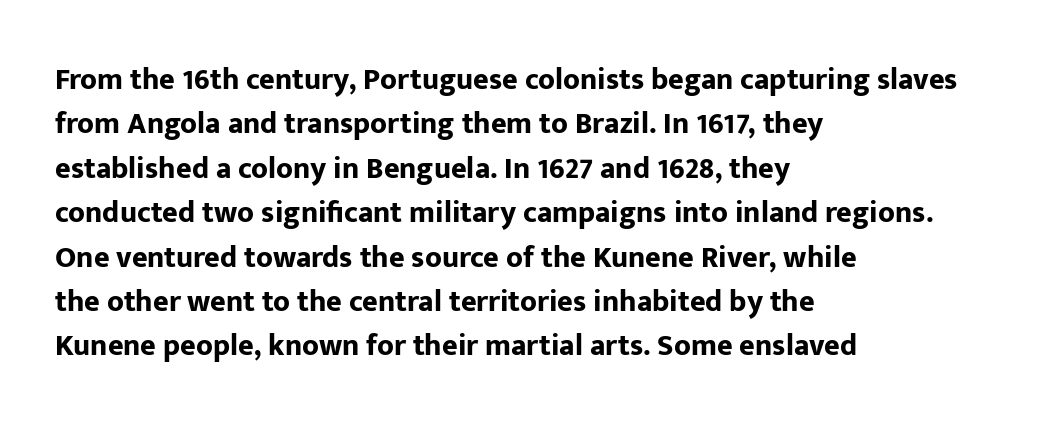
Look at the bottom of the vertical strokes: they stop flat, with no serifs. Honestly, the row spacing looks completely unremarkable. These lines were composed using upright roman letters. Do the characters align in a grid? No, the font is proportional. Does the weight exceed regular? Yes, all the way to bold. The lines in this sample share a left origin and differ only in where they stop.
